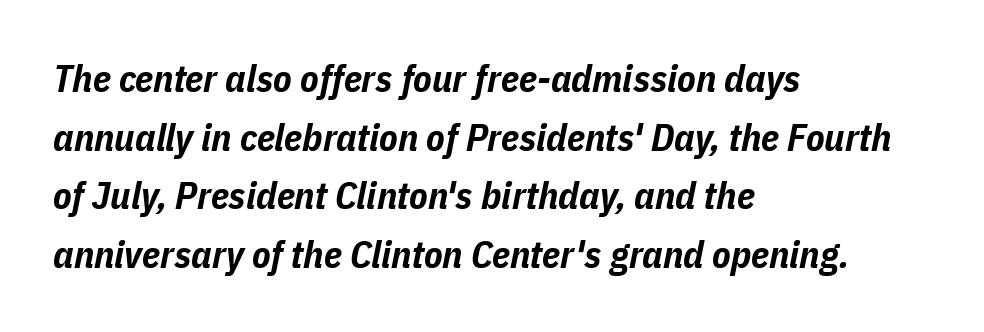
Q: Is the text bold? A: Yes.
Q: Is the text italic (slanted)? A: Yes, it leans right by about 11 degrees.
Q: Is the text underlined? A: No.
Q: How is the paragraph aligned? A: Left-aligned.
Q: Is the spacing between letters normal or unusually wide? A: Normal.
Q: Is the spacing between lines tight, normal or loose? A: Normal.
Q: Width (condensed, normal, or wide)? A: Condensed.
Q: Stroke contrast? A: Low.
Q: x-height? A: Medium.
Q: Monospaced? A: No.
